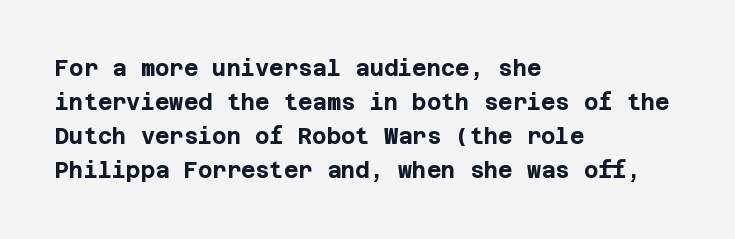
The image shows 22 px bold type, upright; set left-aligned, normal line spacing (1.54x), normal letter spacing, not underlined.
